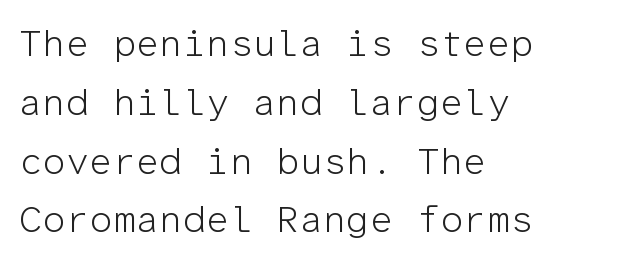
The letters march in equal steps, a hallmark of fixed-pitch type. The font sits on the lighter half of the weight spectrum, regular included. Short note: letters normally spaced. A sans-serif font was chosen for this passage. Only glyphs here, with clear space below each row. Successive baselines arrive at the customary interval.
